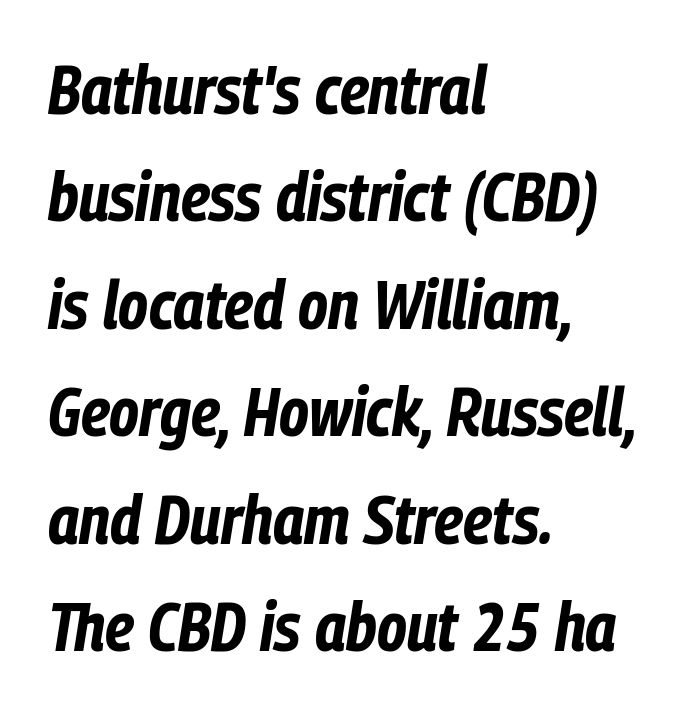
The image shows 68 px bold, condensed type, italic (leaning right); set left-aligned, normal line spacing (1.58x), normal letter spacing, not underlined; low stroke contrast and a medium x-height.
